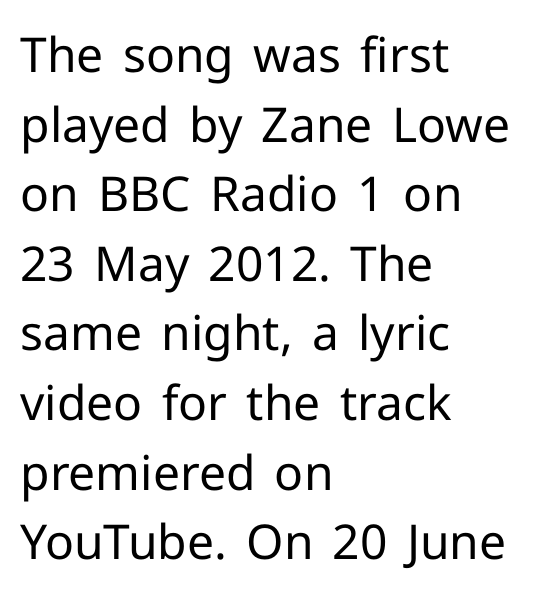
Q: Is the text bold? A: No.
Q: Is the text italic (slanted)? A: No, it is upright.
Q: Is the typeface a serif or a sans-serif typeface? A: Sans-serif.
Q: Is the text underlined? A: No.
Q: How is the paragraph aligned? A: Left-aligned.
Q: Is the spacing between letters normal or unusually wide? A: Normal.
Q: Is the spacing between lines tight, normal or loose? A: Normal.
Q: Width (condensed, normal, or wide)? A: Normal.
Q: Stroke contrast? A: Low.
Q: x-height? A: Medium.
Q: Monospaced? A: No.
